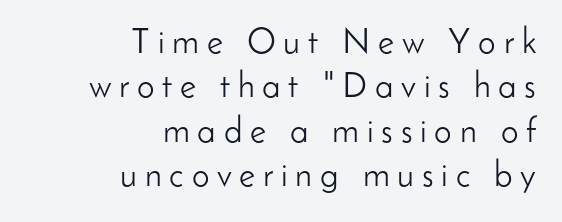
{"serif": "no", "italic": "no", "bold": "no", "weight": "light", "width": "normal", "stroke_contrast": "low", "x_height": "small", "monospaced": "no", "underline": "no", "align": "right", "line_spacing": "normal", "line_spacing_ratio": 1.27, "letter_spacing": "wide", "letter_spacing_em": 0.22, "glyph_px": 35}
